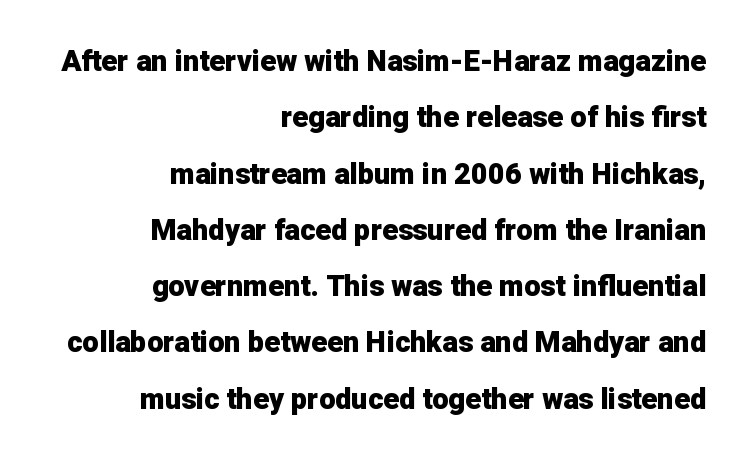
Q: Is the text bold? A: Yes.
Q: Is the text italic (slanted)? A: No, it is upright.
Q: Is the typeface a serif or a sans-serif typeface? A: Sans-serif.
Q: Is the text underlined? A: No.
Q: How is the paragraph aligned? A: Right-aligned.
Q: Is the spacing between letters normal or unusually wide? A: Normal.
Q: Is the spacing between lines tight, normal or loose? A: Loose.
Q: Width (condensed, normal, or wide)? A: Normal.
Q: Stroke contrast? A: Low.
Q: x-height? A: Medium.
Q: Monospaced? A: No.
